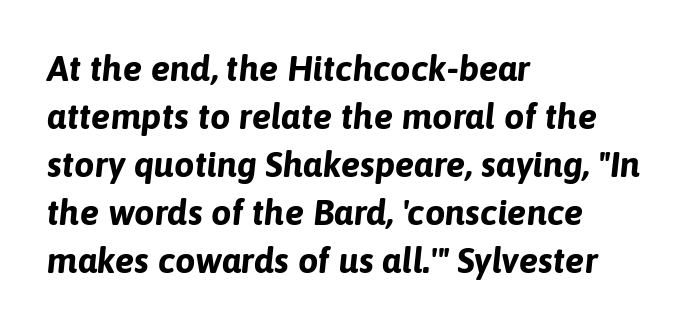
{"italic": "yes", "lean": "right", "slant_degrees": 6, "bold": "yes", "weight": "bold", "width": "normal", "stroke_contrast": "low", "x_height": "medium", "monospaced": "no", "underline": "no", "align": "left", "line_spacing": "normal", "line_spacing_ratio": 1.33, "letter_spacing": "normal", "letter_spacing_em": 0.0, "glyph_px": 36}
